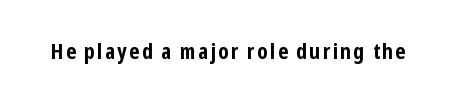
Weight check: bold — yes, fully. Rule under the text: the space is simply empty. Quick note: not italic, upright.
